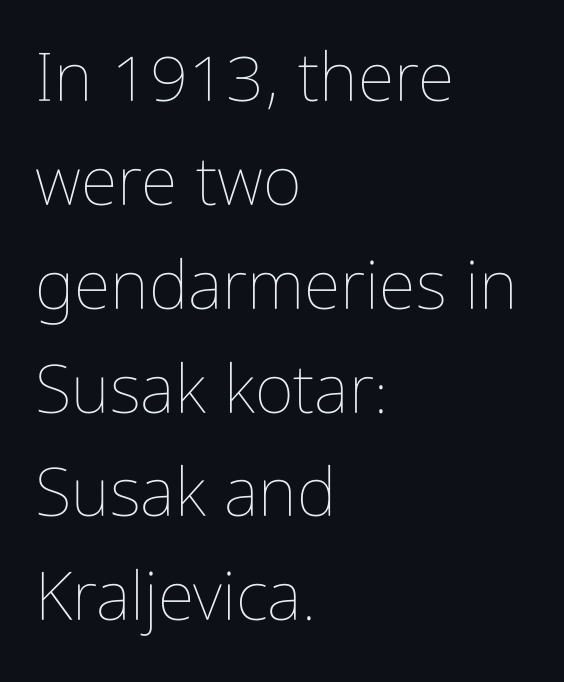
Q: Is the text bold? A: No.
Q: Is the text italic (slanted)? A: No, it is upright.
Q: Is the text underlined? A: No.
Q: How is the paragraph aligned? A: Left-aligned.
Q: Is the spacing between letters normal or unusually wide? A: Normal.
Q: Is the spacing between lines tight, normal or loose? A: Normal.
Q: Width (condensed, normal, or wide)? A: Condensed.
Q: Stroke contrast? A: Low.
Q: x-height? A: Medium.
Q: Monospaced? A: No.
